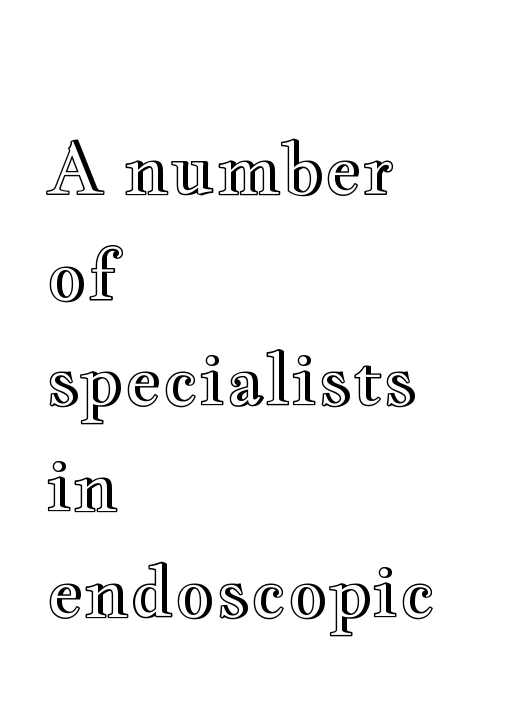
Q: Is the text italic (slanted)? A: No, it is upright.
Q: Is the text underlined? A: No.
Q: How is the paragraph aligned? A: Left-aligned.
Q: Is the spacing between letters normal or unusually wide? A: Normal.
Q: Is the spacing between lines tight, normal or loose? A: Normal.
Q: Width (condensed, normal, or wide)? A: Wide.
Q: x-height? A: Small.
Q: Monospaced? A: No.
